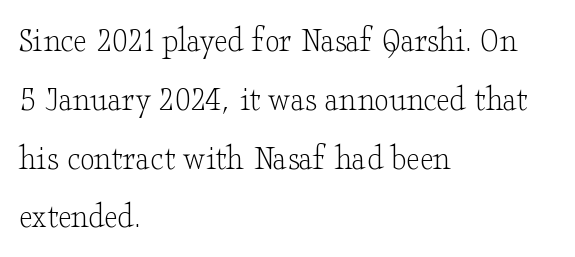
{"serif": "yes", "italic": "no", "bold": "no", "weight": "light", "width": "wide", "stroke_contrast": "low", "x_height": "small", "monospaced": "no", "underline": "no", "align": "left", "line_spacing": "normal", "line_spacing_ratio": 1.59, "letter_spacing": "normal", "letter_spacing_em": 0.0, "glyph_px": 37}
